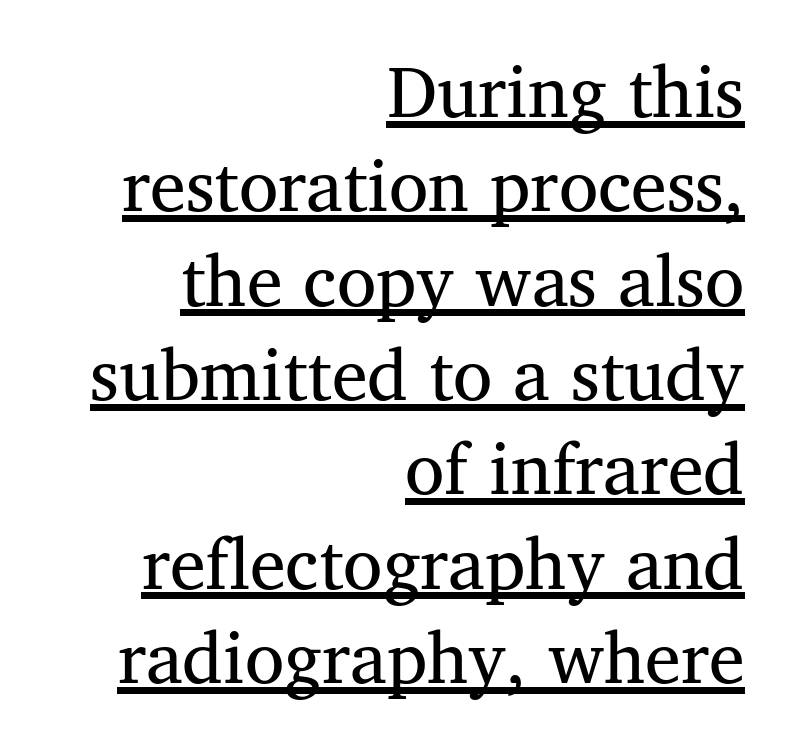
Q: Is the typeface a serif or a sans-serif typeface? A: Serif.
Q: Is the text underlined? A: Yes.
Q: How is the paragraph aligned? A: Right-aligned.
Q: Is the spacing between letters normal or unusually wide? A: Normal.
Q: Is the spacing between lines tight, normal or loose? A: Normal.
Q: Width (condensed, normal, or wide)? A: Normal.
Q: Stroke contrast? A: Medium.
Q: x-height? A: Medium.
Q: Monospaced? A: No.
